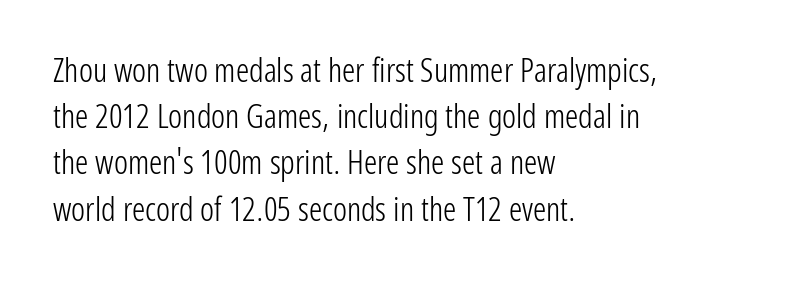
{"serif": "no", "italic": "no", "bold": "no", "weight": "light", "width": "condensed", "stroke_contrast": "low", "x_height": "medium", "monospaced": "no", "underline": "no", "align": "left", "line_spacing": "normal", "line_spacing_ratio": 1.4, "letter_spacing": "normal", "letter_spacing_em": 0.0, "glyph_px": 33}
